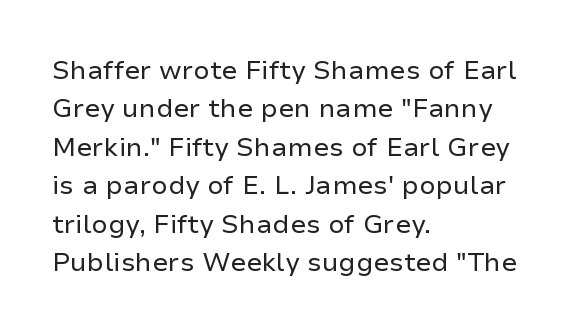
{"italic": "no", "bold": "no", "underline": "no", "align": "left", "line_spacing": "normal", "line_spacing_ratio": 1.48, "letter_spacing": "normal", "letter_spacing_em": 0.0, "glyph_px": 26}
